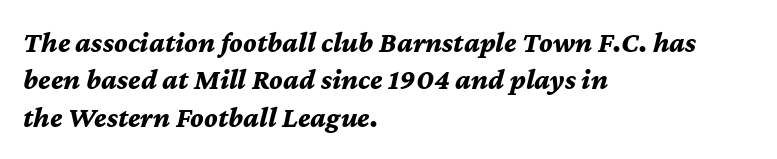
{"italic": "yes", "lean": "right", "slant_degrees": 12, "bold": "yes", "weight": "bold", "width": "normal", "stroke_contrast": "medium", "x_height": "medium", "monospaced": "no", "underline": "no", "align": "left", "line_spacing": "normal", "line_spacing_ratio": 1.29, "letter_spacing": "normal", "letter_spacing_em": 0.0, "glyph_px": 29}
